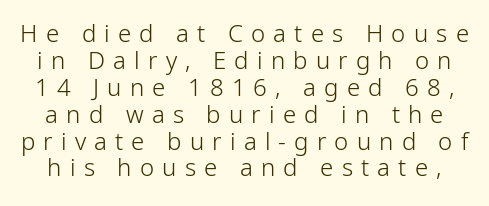
{"italic": "no", "bold": "no", "underline": "no", "line_spacing": "tight", "line_spacing_ratio": 1.12, "letter_spacing": "wide", "letter_spacing_em": 0.34, "glyph_px": 24}
